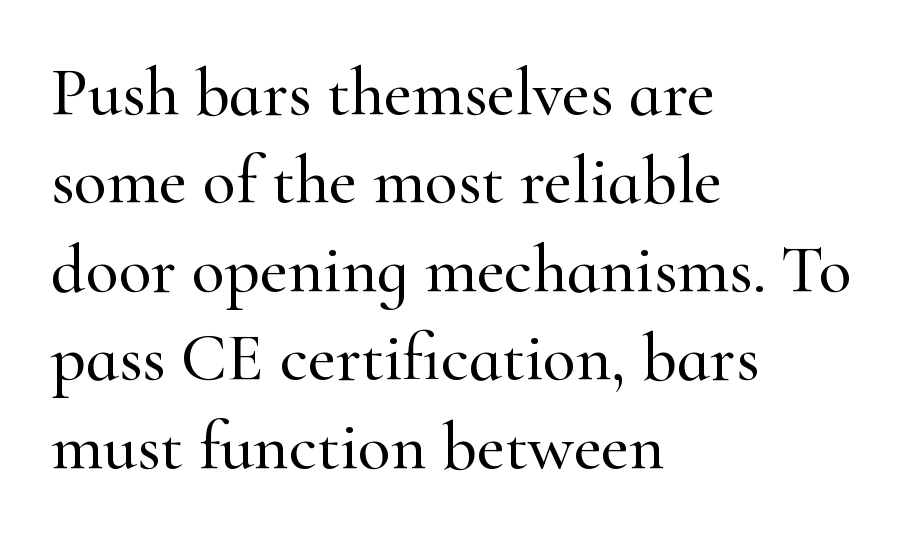
The image shows 68 px serif type, upright; set left-aligned, normal line spacing (1.3x), normal letter spacing, not underlined; high stroke contrast and a small x-height.
